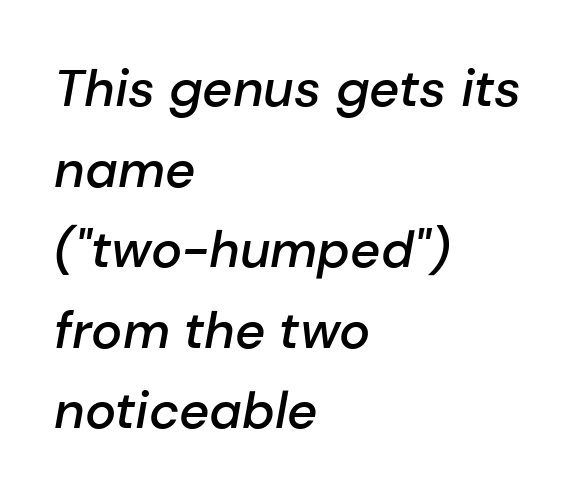
The image shows 52 px semibold type, italic (leaning right); set left-aligned, normal line spacing (1.55x), normal letter spacing, not underlined; low stroke contrast and a medium x-height.
